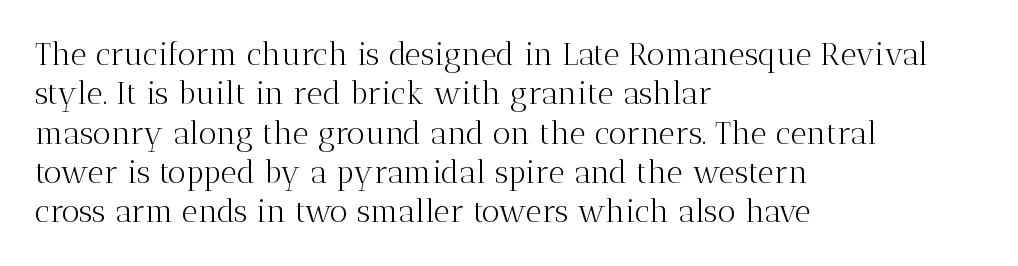
The image shows 31 px light serif type, upright; set left-aligned, normal line spacing (1.27x), normal letter spacing, not underlined; medium stroke contrast and a medium x-height.
